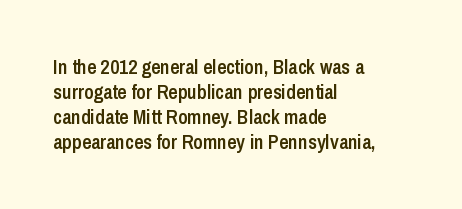
Q: Is the text bold? A: Semi-bold.
Q: Is the text italic (slanted)? A: No, it is upright.
Q: Is the text underlined? A: No.
Q: How is the paragraph aligned? A: Left-aligned.
Q: Is the spacing between letters normal or unusually wide? A: Normal.
Q: Is the spacing between lines tight, normal or loose? A: Normal.
